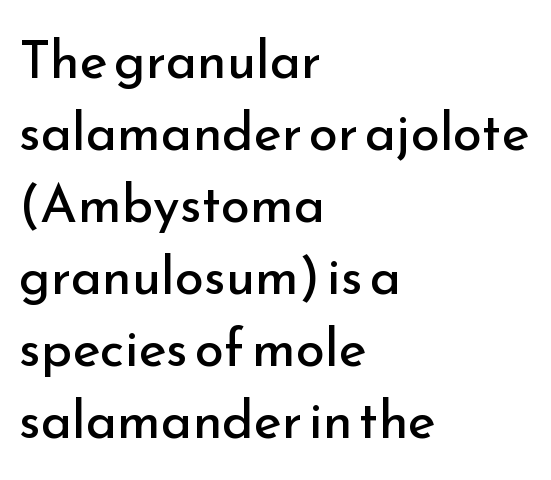
Q: Is the text bold? A: No.
Q: Is the text italic (slanted)? A: No, it is upright.
Q: Is the typeface a serif or a sans-serif typeface? A: Sans-serif.
Q: Is the text underlined? A: No.
Q: How is the paragraph aligned? A: Left-aligned.
Q: Is the spacing between letters normal or unusually wide? A: Normal.
Q: Is the spacing between lines tight, normal or loose? A: Normal.
Q: Width (condensed, normal, or wide)? A: Normal.
Q: Stroke contrast? A: Low.
Q: x-height? A: Small.
Q: Monospaced? A: No.
